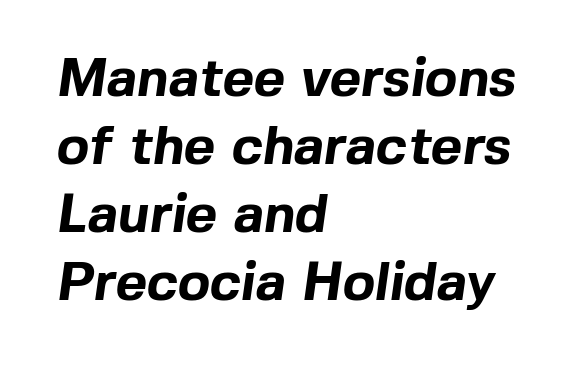
Underlining? Definitely not there. Reading down the block, your eye returns to a fixed left position each line. Look at the bottom of the vertical strokes: they stop flat, with no serifs. The type is set solid horizontally, with unmodified tracking. A typesetter would call this proportional, since set widths differ per character.
